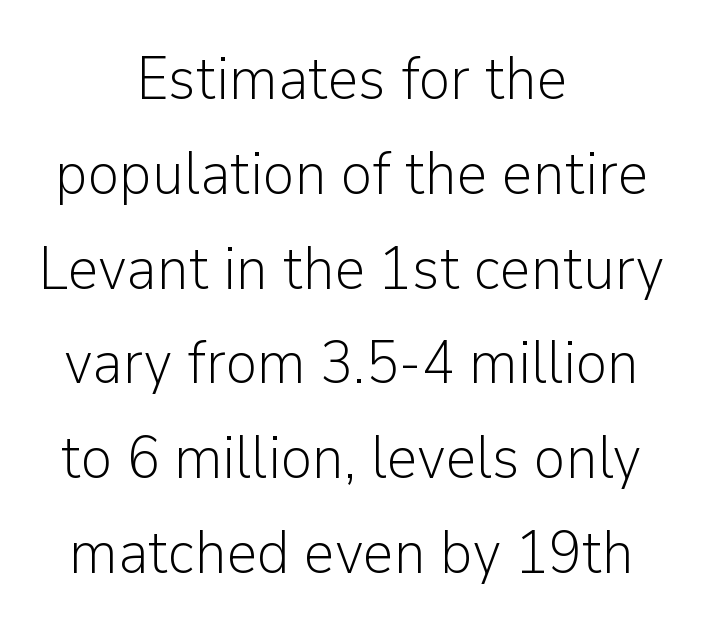
The image shows 60 px light sans-serif type, upright; set centered, normal line spacing (1.58x), normal letter spacing, not underlined; low stroke contrast and a medium x-height.
